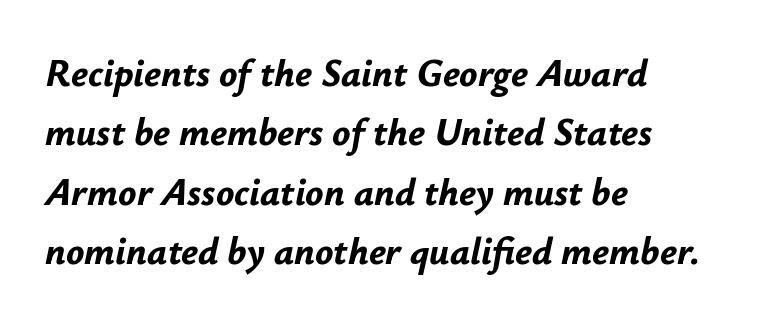
Tall strokes in this sample are angled rather than plumb. Chunky letters — that's bold for sure. Look at the tracking — it's just the regular setting, nothing added. Honestly, the row spacing looks completely unremarkable. A clean baseline with only descenders dipping below it. Line starts are locked; line ends wander.
